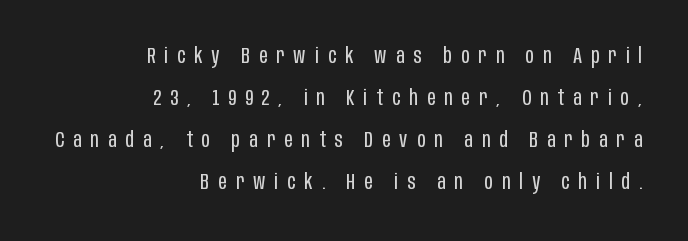
Is the stroke heavy? The answer is a plain regular-or-lighter. A clean baseline with only descenders dipping below it. These lines are set flush right with a ragged left edge. How would I describe the line gaps? Wide and relaxed. The passage shown has open, widely tracked lettering throughout.
